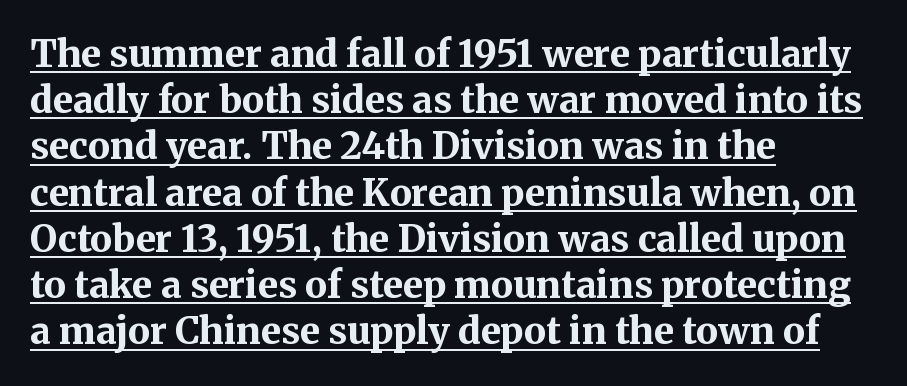
The image shows 37 px bold serif type, upright; set left-aligned, normal line spacing (1.25x), normal letter spacing, underlined; medium stroke contrast and a medium x-height.
